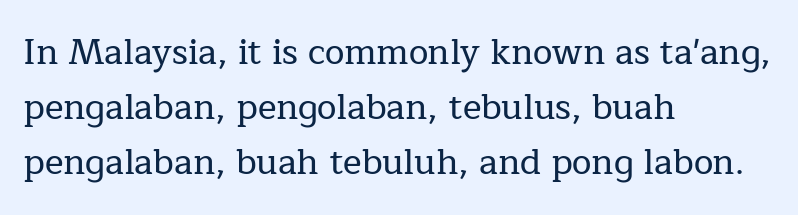
Q: Is the text italic (slanted)? A: No, it is upright.
Q: Is the typeface a serif or a sans-serif typeface? A: Serif.
Q: Is the text underlined? A: No.
Q: How is the paragraph aligned? A: Left-aligned.
Q: Is the spacing between letters normal or unusually wide? A: Normal.
Q: Is the spacing between lines tight, normal or loose? A: Normal.
Q: Width (condensed, normal, or wide)? A: Normal.
Q: Stroke contrast? A: Low.
Q: x-height? A: Medium.
Q: Monospaced? A: No.
